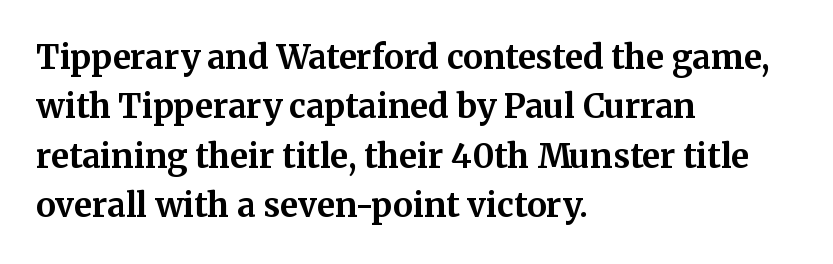
{"serif": "yes", "italic": "no", "bold": "yes", "weight": "bold", "width": "normal", "stroke_contrast": "medium", "x_height": "medium", "monospaced": "no", "underline": "no", "align": "left", "line_spacing": "normal", "line_spacing_ratio": 1.5, "letter_spacing": "normal", "letter_spacing_em": 0.0, "glyph_px": 33}
